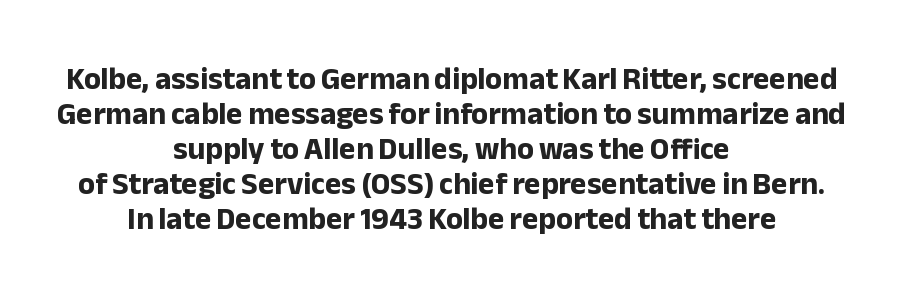
Q: Is the text bold? A: Yes.
Q: Is the text italic (slanted)? A: No, it is upright.
Q: Is the typeface a serif or a sans-serif typeface? A: Sans-serif.
Q: Is the text underlined? A: No.
Q: How is the paragraph aligned? A: Centered.
Q: Is the spacing between letters normal or unusually wide? A: Normal.
Q: Is the spacing between lines tight, normal or loose? A: Tight.
Q: Width (condensed, normal, or wide)? A: Normal.
Q: Stroke contrast? A: Low.
Q: x-height? A: Medium.
Q: Monospaced? A: No.
